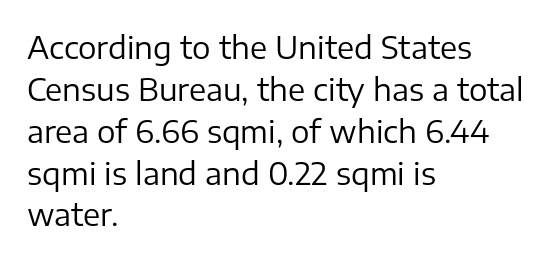
The horizontal fit of the characters is conventional and even. Nobody drew a line under any word here. Honestly, the row spacing looks completely unremarkable. A light-to-regular cut is what we see here. One-word summary of the alignment: left.
